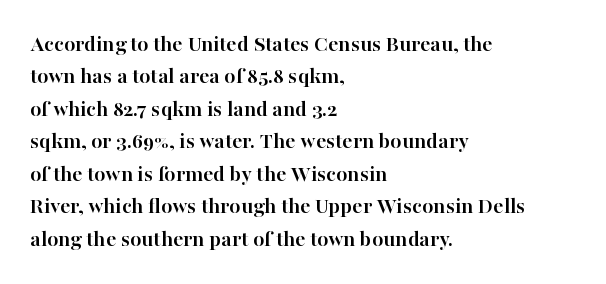
The image shows 23 px bold type, upright; set left-aligned, normal line spacing (1.41x), normal letter spacing, not underlined.
